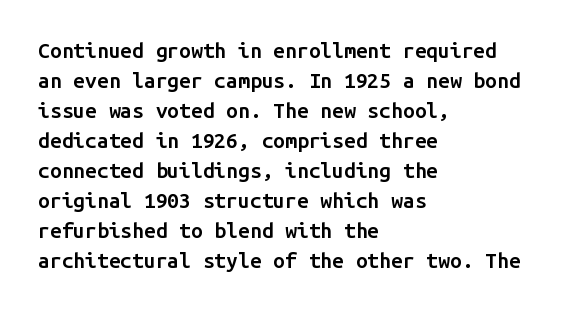
The image shows 21 px text type, upright; set left-aligned, normal line spacing (1.43x), normal letter spacing, not underlined.
